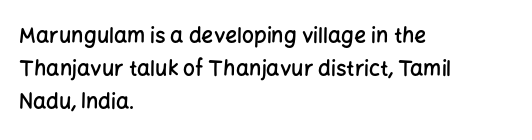
Q: Is the text bold? A: Semi-bold.
Q: Is the text italic (slanted)? A: No, it is upright.
Q: Is the text underlined? A: No.
Q: How is the paragraph aligned? A: Left-aligned.
Q: Is the spacing between letters normal or unusually wide? A: Normal.
Q: Is the spacing between lines tight, normal or loose? A: Normal.
